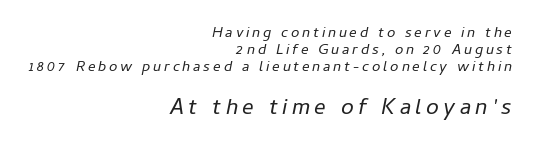
{"italic": "yes", "lean": "right", "slant_degrees": 11, "bold": "no", "underline": "no", "align": "right", "line_spacing": "tight", "line_spacing_ratio": 1.12, "larger_block": "second", "size_ratio": 1.53, "glyph_px": 23}
